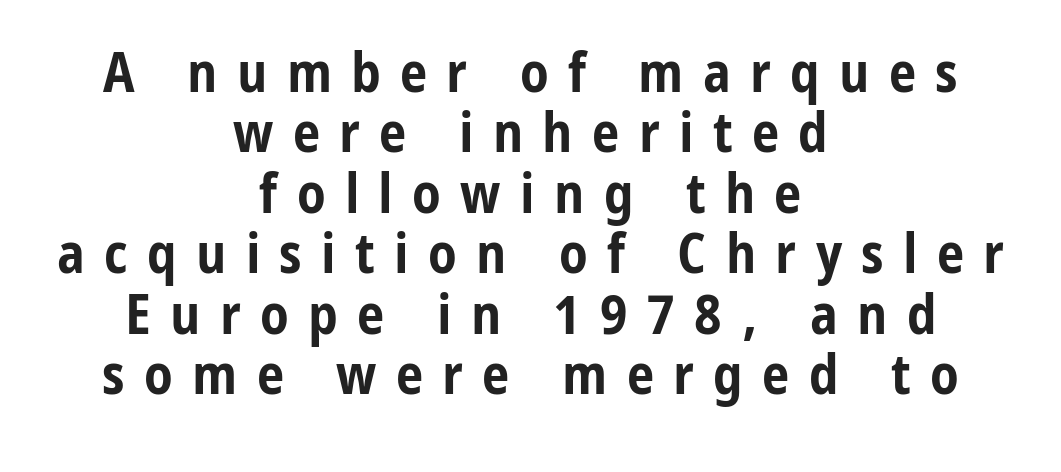
Q: Is the text bold? A: Yes.
Q: Is the text italic (slanted)? A: No, it is upright.
Q: Is the typeface a serif or a sans-serif typeface? A: Sans-serif.
Q: Is the text underlined? A: No.
Q: How is the paragraph aligned? A: Centered.
Q: Is the spacing between letters normal or unusually wide? A: Unusually wide.
Q: Is the spacing between lines tight, normal or loose? A: Tight.
Q: Width (condensed, normal, or wide)? A: Condensed.
Q: Stroke contrast? A: Low.
Q: x-height? A: Medium.
Q: Monospaced? A: No.
